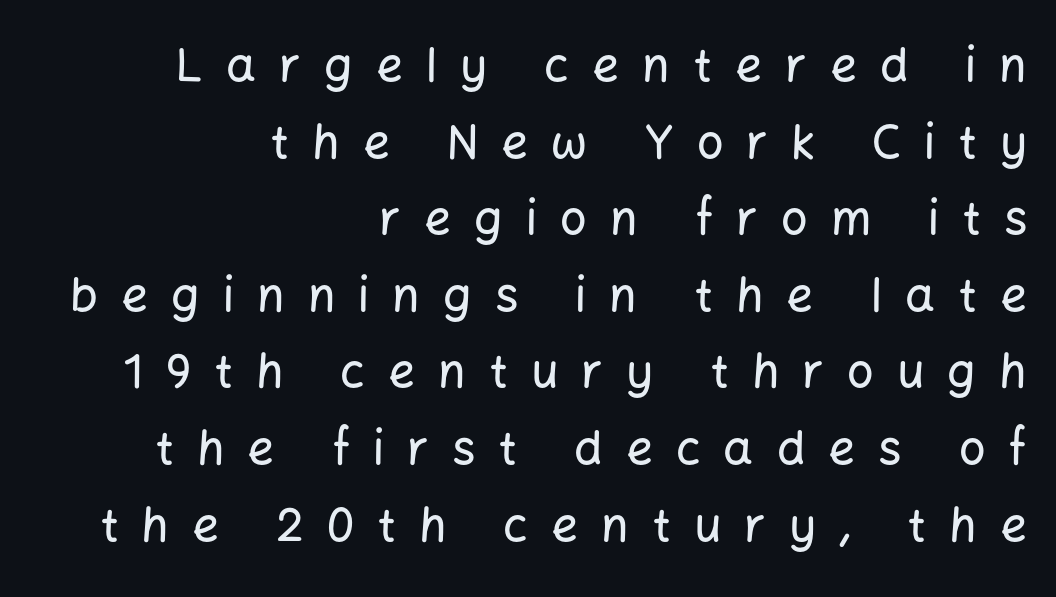
Q: Is the text italic (slanted)? A: No, it is upright.
Q: Is the typeface a serif or a sans-serif typeface? A: Sans-serif.
Q: Is the text underlined? A: No.
Q: How is the paragraph aligned? A: Right-aligned.
Q: Is the spacing between letters normal or unusually wide? A: Unusually wide.
Q: Is the spacing between lines tight, normal or loose? A: Normal.
Q: Width (condensed, normal, or wide)? A: Normal.
Q: Stroke contrast? A: Low.
Q: x-height? A: Medium.
Q: Monospaced? A: No.
